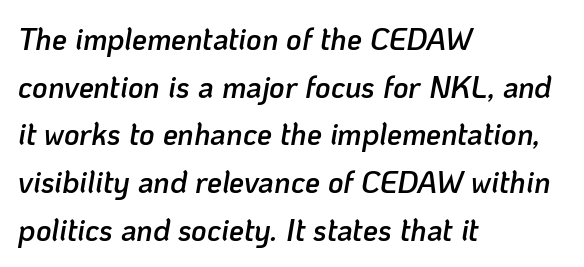
Interline gaps are of average width in this sample. Rule under the text: the space is simply empty. A semibold gives these letters moderate extra thickness, short of bold. A typesetter would call this zero additional tracking. In CSS terms this would be text-align: left. Proportional: the letters do not fall into vertical columns.
